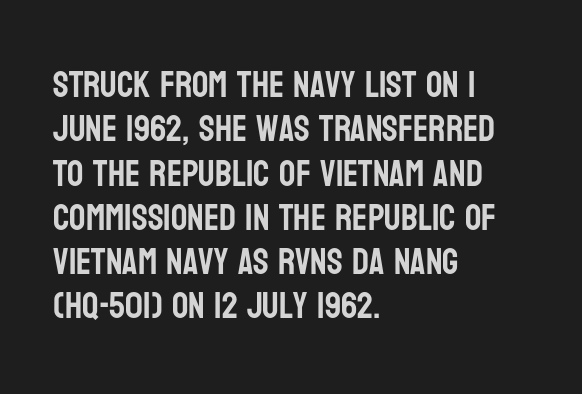
Italic? Not at all — the glyphs are vertical. Spacing between characters is what you'd get straight out of the box. The paragraph shown leans on its left margin. Looks like regular typesetting: each glyph gets only the width it needs. Rule under the text: the space is simply empty. Serifs: no, the terminals of the letterforms are clean.
